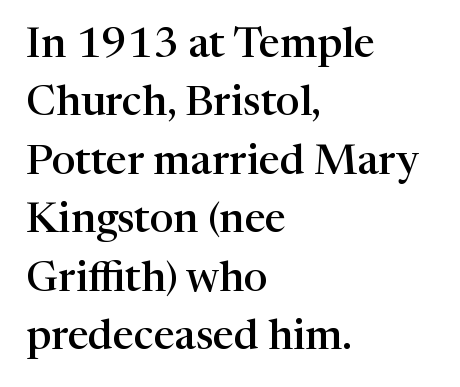
The image shows 42 px semibold serif type, upright; set left-aligned, normal line spacing (1.39x), normal letter spacing, not underlined; high stroke contrast and a medium x-height.
